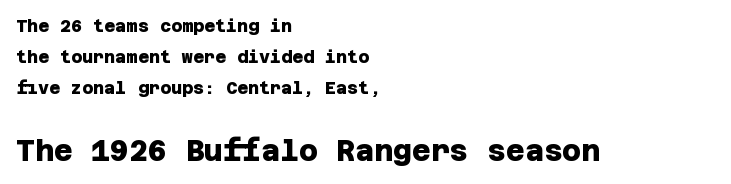
The image shows 29 px heavy sans-serif type; set left-aligned, line spacing 1.83x, normal letter spacing, not underlined; the second (bottom) block is 1.71x larger; low stroke contrast and a large x-height.
